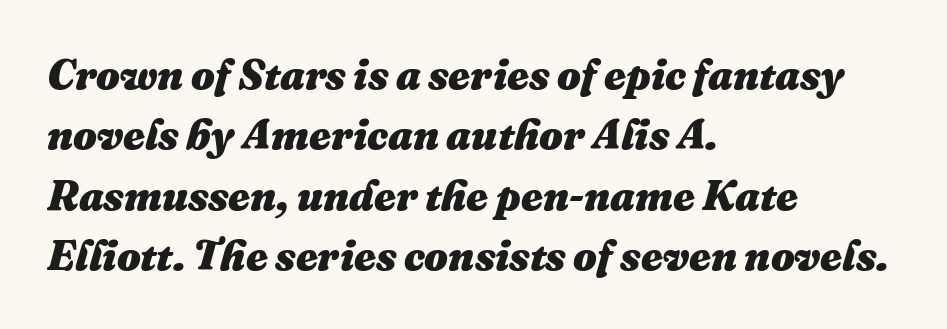
The image shows 42 px heavy type, italic (leaning right); set left-aligned, normal line spacing (1.44x), normal letter spacing, not underlined; medium stroke contrast and a medium x-height.
